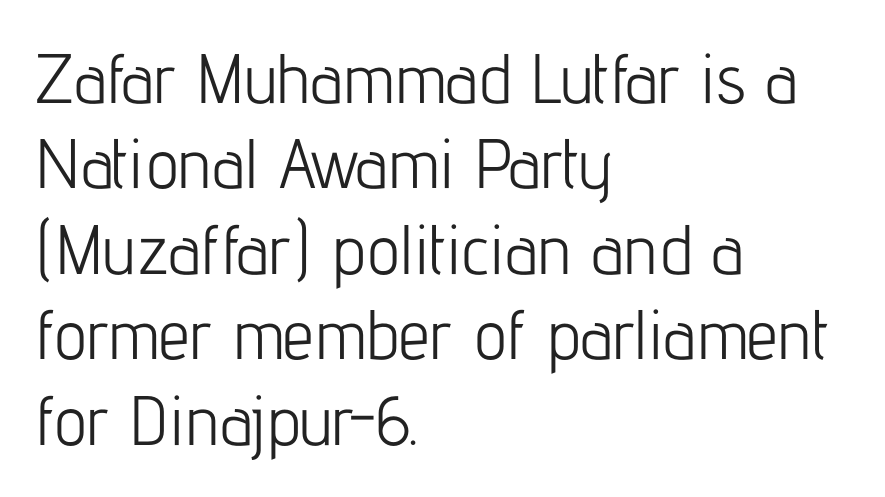
{"serif": "no", "italic": "no", "bold": "no", "weight": "light", "width": "condensed", "stroke_contrast": "low", "x_height": "medium", "monospaced": "no", "underline": "no", "align": "left", "line_spacing_ratio": 1.22, "letter_spacing": "normal", "letter_spacing_em": 0.0, "glyph_px": 70}
